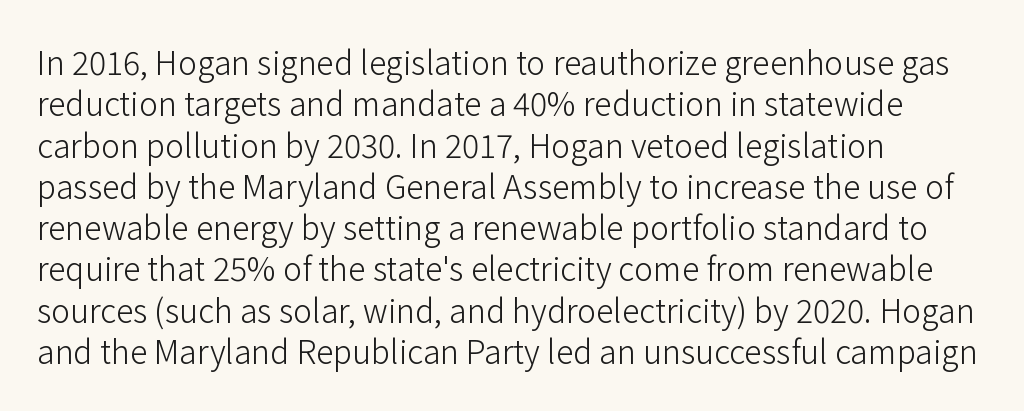
Q: Is the text bold? A: No.
Q: Is the text italic (slanted)? A: No, it is upright.
Q: Is the typeface a serif or a sans-serif typeface? A: Sans-serif.
Q: Is the text underlined? A: No.
Q: How is the paragraph aligned? A: Left-aligned.
Q: Is the spacing between letters normal or unusually wide? A: Normal.
Q: Is the spacing between lines tight, normal or loose? A: Normal.
Q: Width (condensed, normal, or wide)? A: Normal.
Q: Stroke contrast? A: Low.
Q: x-height? A: Medium.
Q: Monospaced? A: No.
